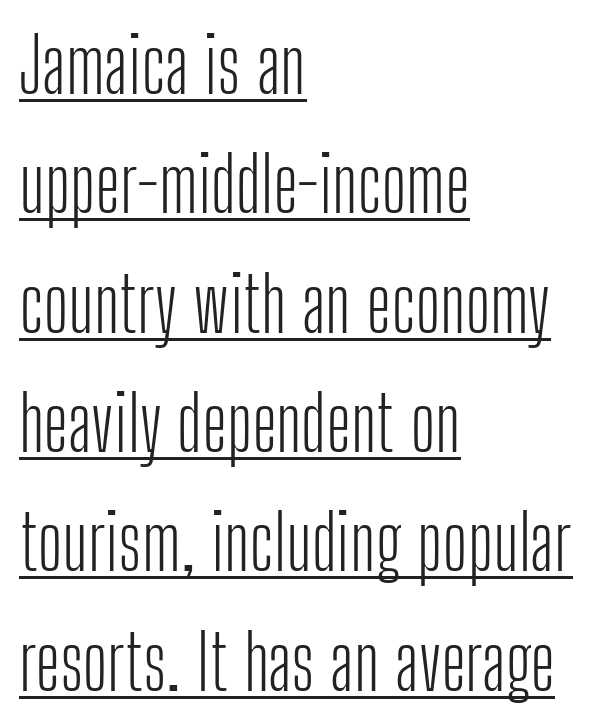
The image shows 76 px light, condensed sans-serif type, upright; set left-aligned, normal line spacing (1.57x), normal letter spacing, underlined; low stroke contrast and a medium x-height.
